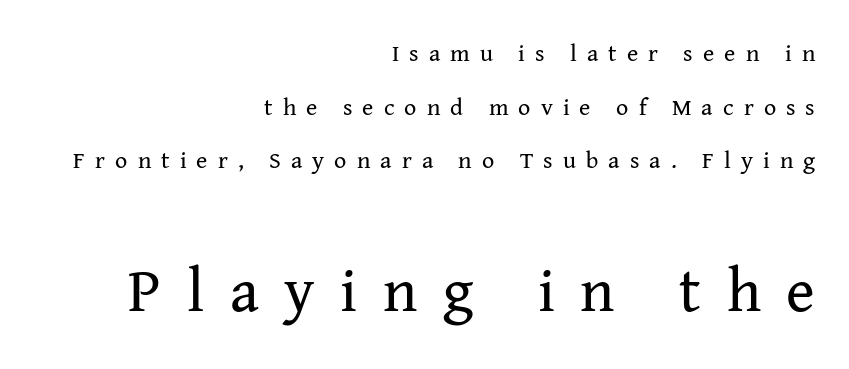
Q: Is the text bold? A: No.
Q: Is the text italic (slanted)? A: No, it is upright.
Q: Is the typeface a serif or a sans-serif typeface? A: Serif.
Q: Is the text underlined? A: No.
Q: How is the paragraph aligned? A: Right-aligned.
Q: Is the spacing between letters normal or unusually wide? A: Unusually wide.
Q: Is the spacing between lines tight, normal or loose? A: Loose.
Q: Which block of text is set in a larger size, the first (top) or the second (bottom)? A: The second (bottom) one.
Q: Width (condensed, normal, or wide)? A: Normal.
Q: Stroke contrast? A: Medium.
Q: x-height? A: Medium.
Q: Monospaced? A: No.
